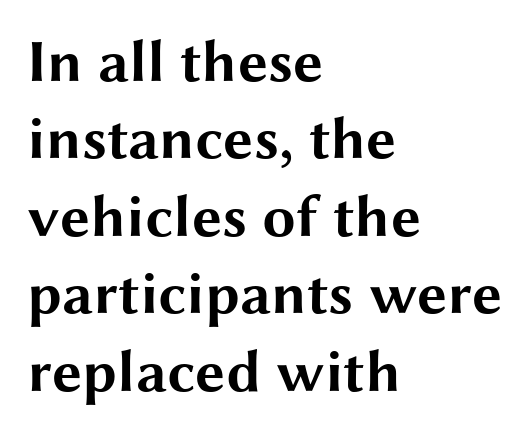
{"serif": "no", "italic": "no", "bold": "yes", "weight": "bold", "width": "wide", "stroke_contrast": "medium", "x_height": "medium", "monospaced": "no", "underline": "no", "align": "left", "line_spacing": "normal", "line_spacing_ratio": 1.29, "letter_spacing": "normal", "letter_spacing_em": 0.0, "glyph_px": 60}
